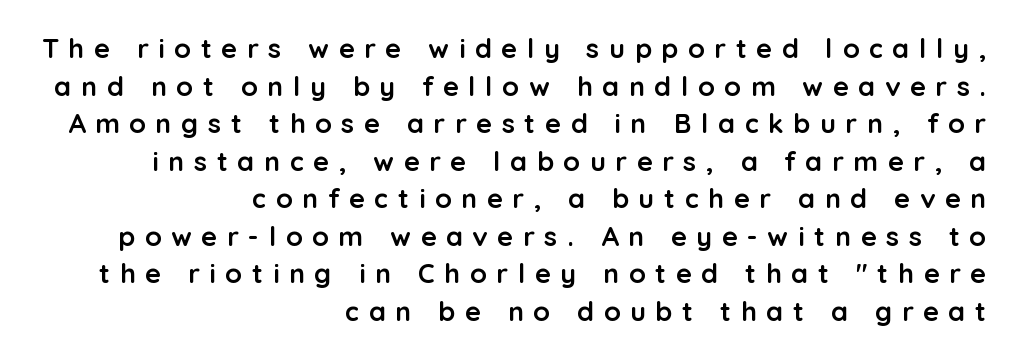
Q: Is the text bold? A: Yes.
Q: Is the text italic (slanted)? A: No, it is upright.
Q: Is the text underlined? A: No.
Q: How is the paragraph aligned? A: Right-aligned.
Q: Is the spacing between letters normal or unusually wide? A: Unusually wide.
Q: Is the spacing between lines tight, normal or loose? A: Normal.
